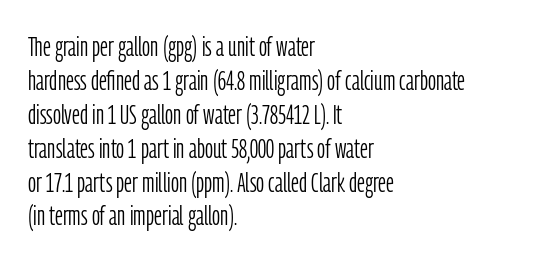
Q: Is the text bold? A: No.
Q: Is the text italic (slanted)? A: No, it is upright.
Q: Is the typeface a serif or a sans-serif typeface? A: Sans-serif.
Q: Is the text underlined? A: No.
Q: How is the paragraph aligned? A: Left-aligned.
Q: Is the spacing between letters normal or unusually wide? A: Normal.
Q: Width (condensed, normal, or wide)? A: Condensed.
Q: Stroke contrast? A: Low.
Q: x-height? A: Medium.
Q: Monospaced? A: No.
